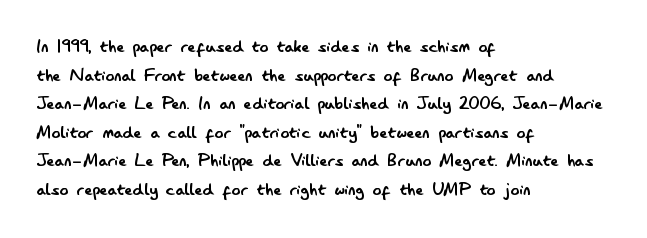
The image shows 22 px text type, upright; set left-aligned, normal line spacing (1.3x), normal letter spacing, not underlined.
